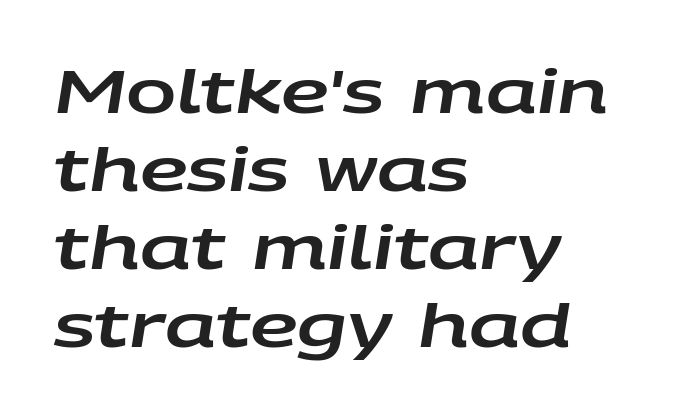
The image shows 60 px wide type, italic (leaning right); set left-aligned, normal line spacing (1.3x), normal letter spacing, not underlined; low stroke contrast and a large x-height.
